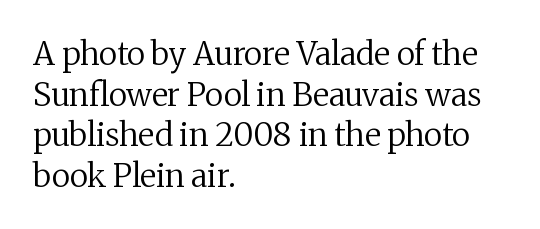
The image shows 32 px regular-weight serif type, upright; set left-aligned, normal line spacing (1.27x), normal letter spacing, not underlined; medium stroke contrast and a medium x-height.
